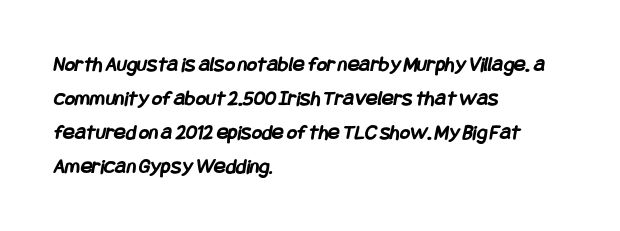
The image shows 22 px bold type; set left-aligned, normal line spacing (1.54x), normal letter spacing, not underlined.
